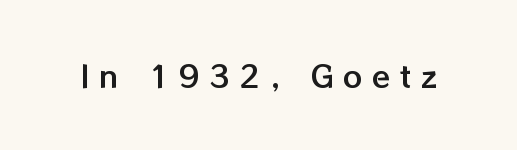
Q: Is the text italic (slanted)? A: No, it is upright.
Q: Is the text underlined? A: No.
Q: Is the spacing between letters normal or unusually wide? A: Unusually wide.
Q: Width (condensed, normal, or wide)? A: Normal.
Q: Stroke contrast? A: Low.
Q: x-height? A: Medium.
Q: Monospaced? A: No.
